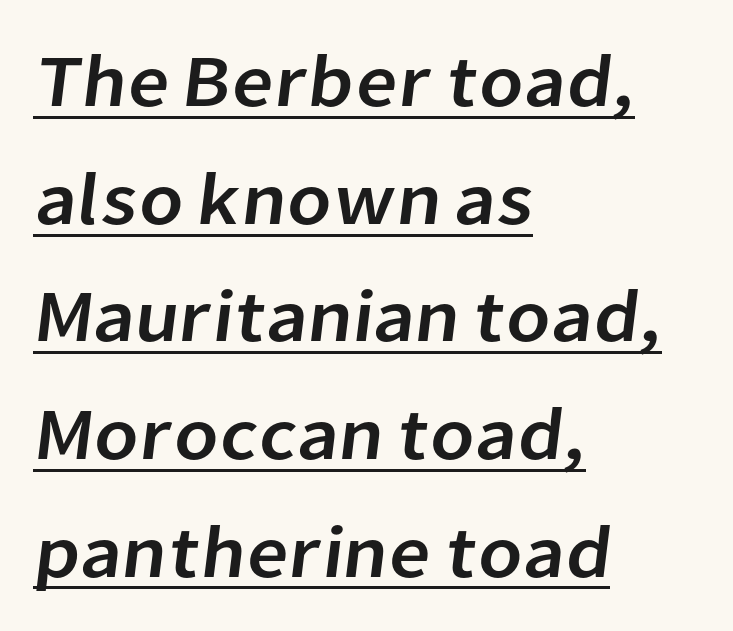
Q: Is the typeface a serif or a sans-serif typeface? A: Sans-serif.
Q: Is the text underlined? A: Yes.
Q: How is the paragraph aligned? A: Left-aligned.
Q: Is the spacing between letters normal or unusually wide? A: Normal.
Q: Is the spacing between lines tight, normal or loose? A: Normal.
Q: Width (condensed, normal, or wide)? A: Normal.
Q: Stroke contrast? A: Low.
Q: x-height? A: Medium.
Q: Monospaced? A: No.
